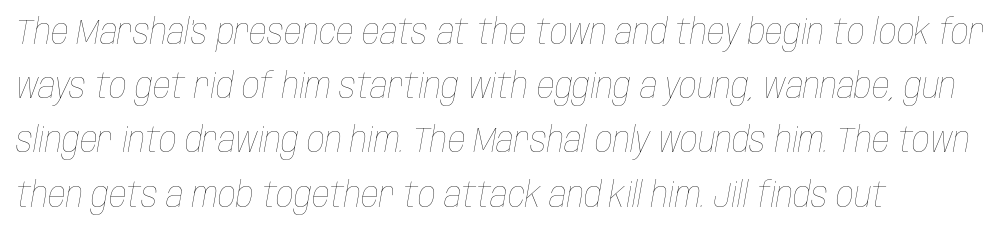
No extra tracking has been applied to these lines. The lines sit at an ordinary, default distance from one another. A typesetter would mark this as italic. Do the characters align in a grid? No, the font is proportional.
